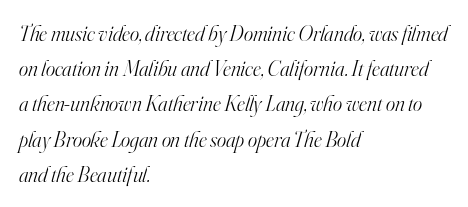
Notice how the stems are inclined rather than vertical — that's the hallmark of italics. Heft: none added — not bold. This sample uses plain, unmodified letter spacing. Descenders hang freely into open space. This sample is left-justified, so line endings fall wherever the words run out.
